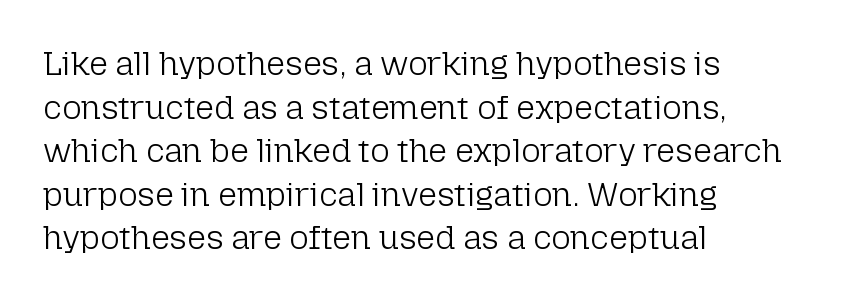
The image shows 33 px light sans-serif type, upright; set left-aligned, normal line spacing (1.32x), normal letter spacing, not underlined; low stroke contrast and a medium x-height.
